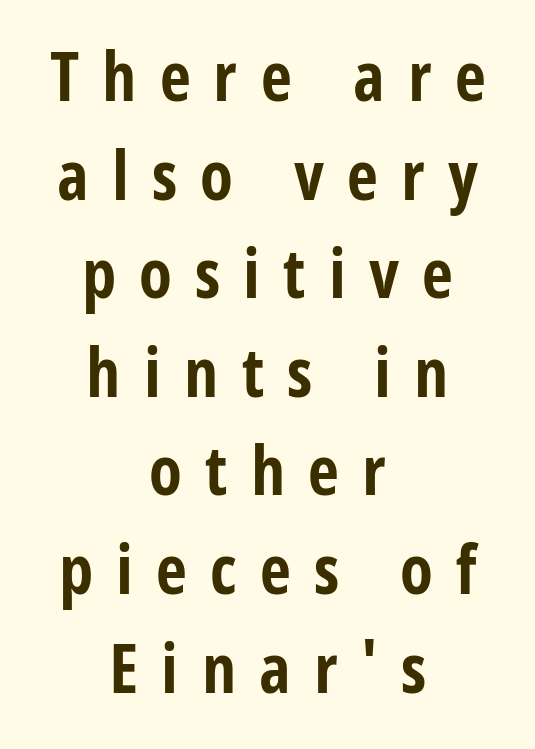
Check the space under the baseline: it is left empty. Is there much room between lines? A standard amount, neither cramped nor airy. What weight is shown? A full bold with thick strokes. Italic? Not at all — the glyphs are vertical. Each word looks stretched out because of the extra space between its letters.
